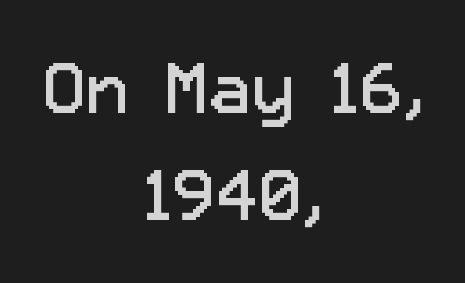
Lines of text with bare space underneath. Observe the absence of serifs on each vertical stroke in this sample. Alignment: centered. Note the varied advance widths — an 'i' is clearly narrower than an 'm'.
